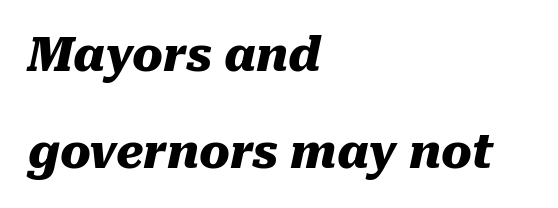
Where is the straight margin? On the left. The space beneath each line is pristine and unruled. Heavy-handed strokes throughout: this text is bold. Note the varied advance widths — an 'i' is clearly narrower than an 'm'. Honestly, the letter spacing is just normal — you wouldn't notice it.
